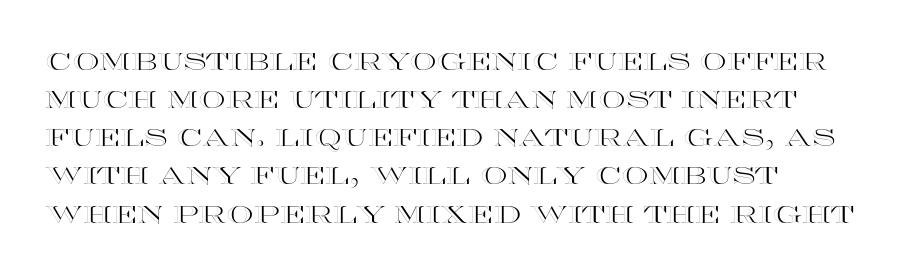
A normal amount of white space separates one row of letters from the next. In terms of letterspacing, this is plain default setting. Quick note: not italic, upright. Only glyphs here, with clear space below each row. Horizontally, the lines are justified to the leading edge only.
